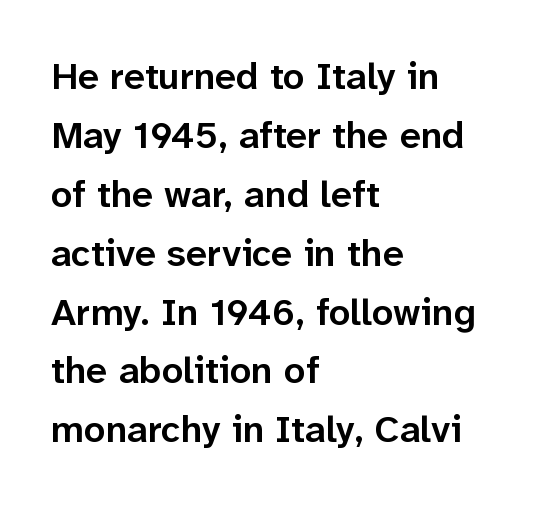
The image shows 38 px semibold sans-serif type, upright; set left-aligned, normal line spacing (1.55x), normal letter spacing, not underlined; low stroke contrast and a medium x-height.
